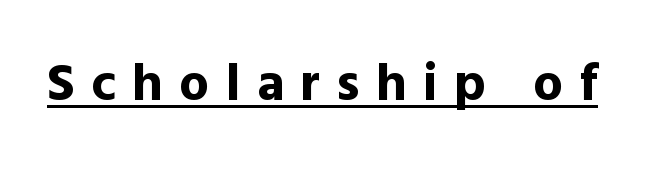
The image shows 53 px bold sans-serif type, upright; set unusually wide letter spacing (+0.31 em), underlined; a medium x-height.
